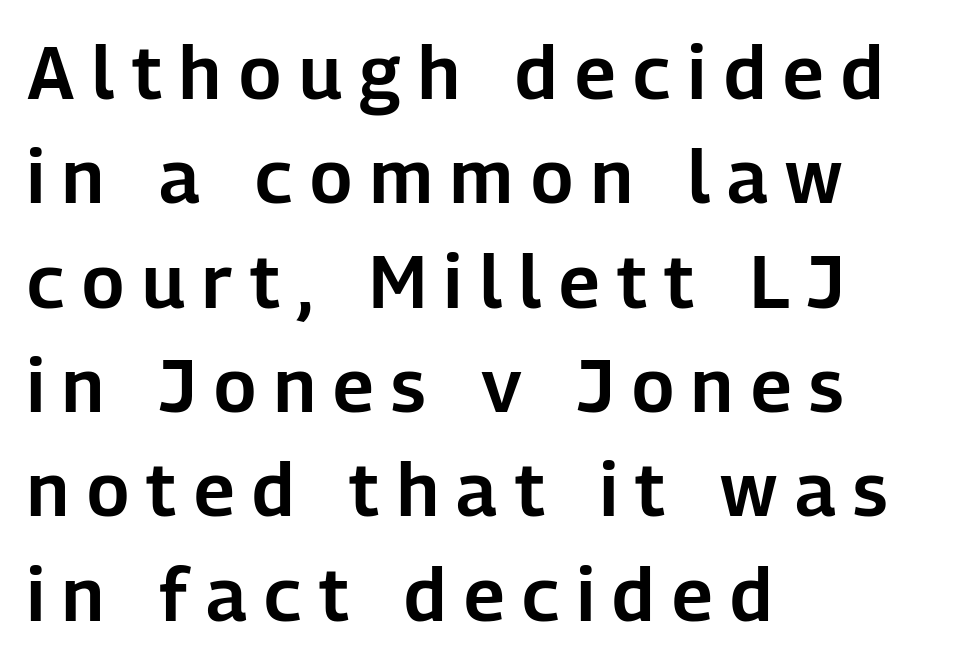
{"serif": "no", "italic": "no", "width": "normal", "stroke_contrast": "low", "x_height": "medium", "monospaced": "no", "underline": "no", "align": "left", "line_spacing": "normal", "line_spacing_ratio": 1.41, "letter_spacing": "wide", "letter_spacing_em": 0.24, "glyph_px": 74}
